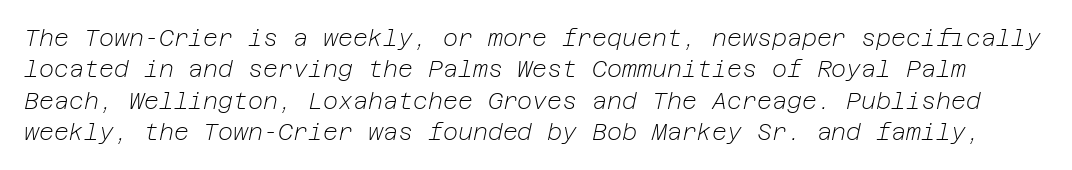
Think standard paragraph weight, or any step lighter than that. You could call the tracking neutral — neither tight nor loose. What's the leading like? Ordinary, nothing unusual. The font's italic variant was chosen for this text. Any mark beneath the type? The region is blank.
